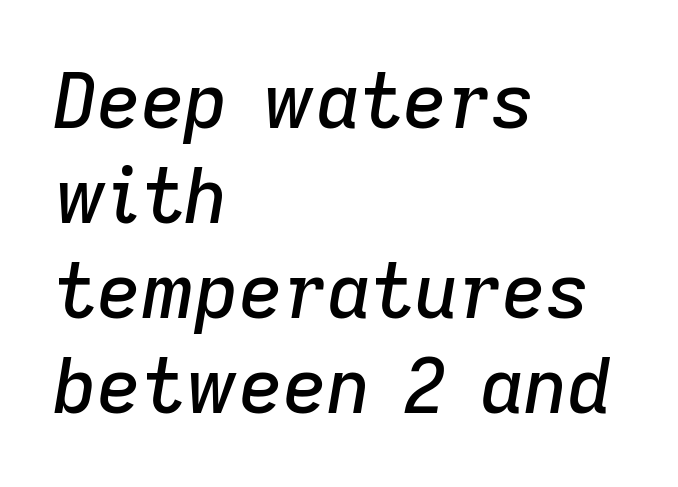
The image shows 76 px text type, italic (leaning right); set left-aligned, normal line spacing (1.25x), normal letter spacing, not underlined; low stroke contrast and a medium x-height.
